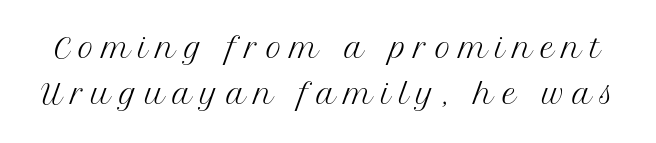
The baseline area is clear. Inter-character spacing is expanded well beyond the font's built-in metrics. Heft: none added — not bold.
